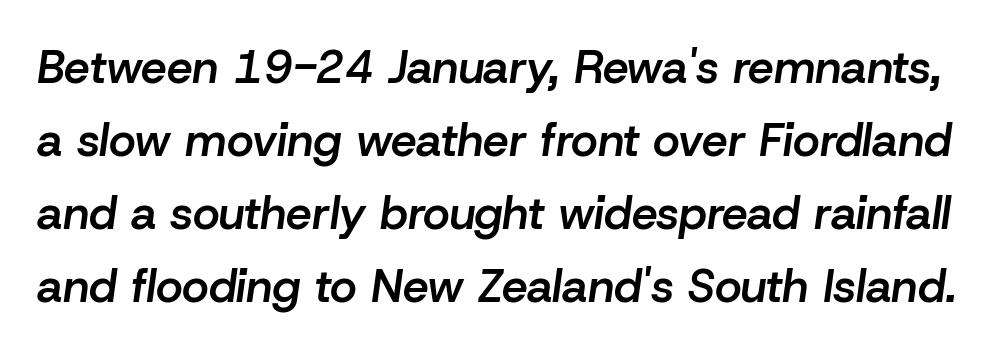
The image shows 46 px semibold type, italic (leaning right); set normal line spacing (1.59x), normal letter spacing, not underlined; low stroke contrast and a medium x-height.
